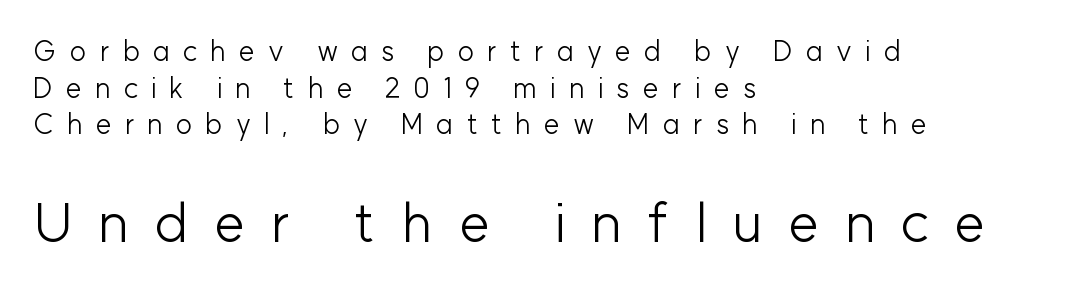
Q: Is the text bold? A: No.
Q: Is the text italic (slanted)? A: No, it is upright.
Q: Is the typeface a serif or a sans-serif typeface? A: Sans-serif.
Q: Is the text underlined? A: No.
Q: How is the paragraph aligned? A: Left-aligned.
Q: Is the spacing between letters normal or unusually wide? A: Unusually wide.
Q: Is the spacing between lines tight, normal or loose? A: Normal.
Q: Which block of text is set in a larger size, the first (top) or the second (bottom)? A: The second (bottom) one.
Q: Width (condensed, normal, or wide)? A: Normal.
Q: Stroke contrast? A: Low.
Q: x-height? A: Medium.
Q: Monospaced? A: No.
